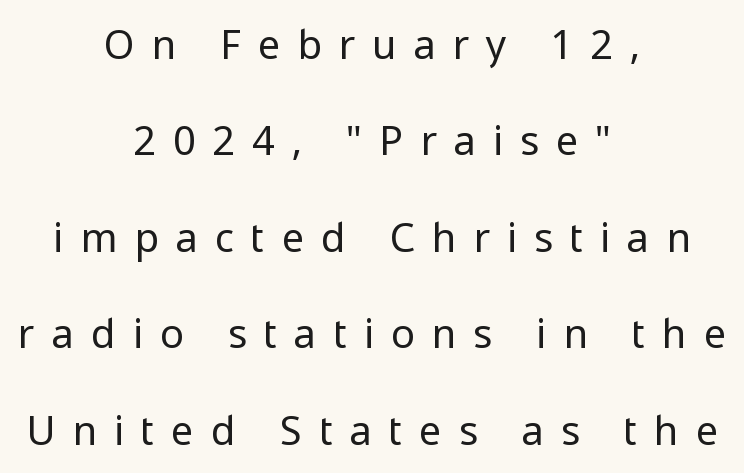
Q: Is the text bold? A: No.
Q: Is the text italic (slanted)? A: No, it is upright.
Q: Is the typeface a serif or a sans-serif typeface? A: Sans-serif.
Q: Is the text underlined? A: No.
Q: How is the paragraph aligned? A: Centered.
Q: Is the spacing between letters normal or unusually wide? A: Unusually wide.
Q: Is the spacing between lines tight, normal or loose? A: Loose.
Q: Width (condensed, normal, or wide)? A: Normal.
Q: Stroke contrast? A: Low.
Q: x-height? A: Medium.
Q: Monospaced? A: No.
